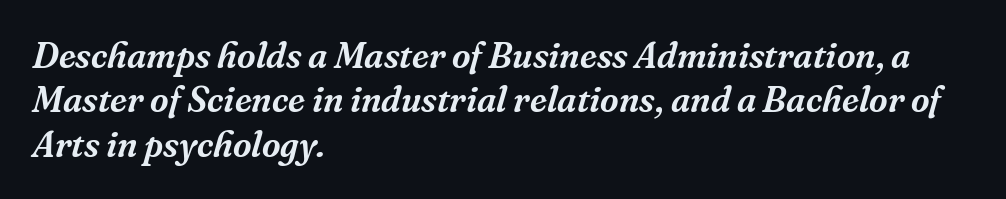
Q: Is the text italic (slanted)? A: Yes, it leans right by about 16 degrees.
Q: Is the typeface a serif or a sans-serif typeface? A: Serif.
Q: Is the text underlined? A: No.
Q: How is the paragraph aligned? A: Left-aligned.
Q: Is the spacing between letters normal or unusually wide? A: Normal.
Q: Width (condensed, normal, or wide)? A: Normal.
Q: Stroke contrast? A: Medium.
Q: x-height? A: Medium.
Q: Monospaced? A: No.
